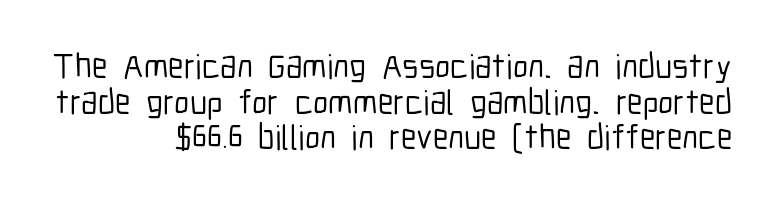
Q: Is the text italic (slanted)? A: No, it is upright.
Q: Is the typeface a serif or a sans-serif typeface? A: Sans-serif.
Q: Is the text underlined? A: No.
Q: How is the paragraph aligned? A: Right-aligned.
Q: Is the spacing between letters normal or unusually wide? A: Normal.
Q: Is the spacing between lines tight, normal or loose? A: Tight.
Q: Width (condensed, normal, or wide)? A: Condensed.
Q: Stroke contrast? A: Low.
Q: x-height? A: Medium.
Q: Monospaced? A: No.
